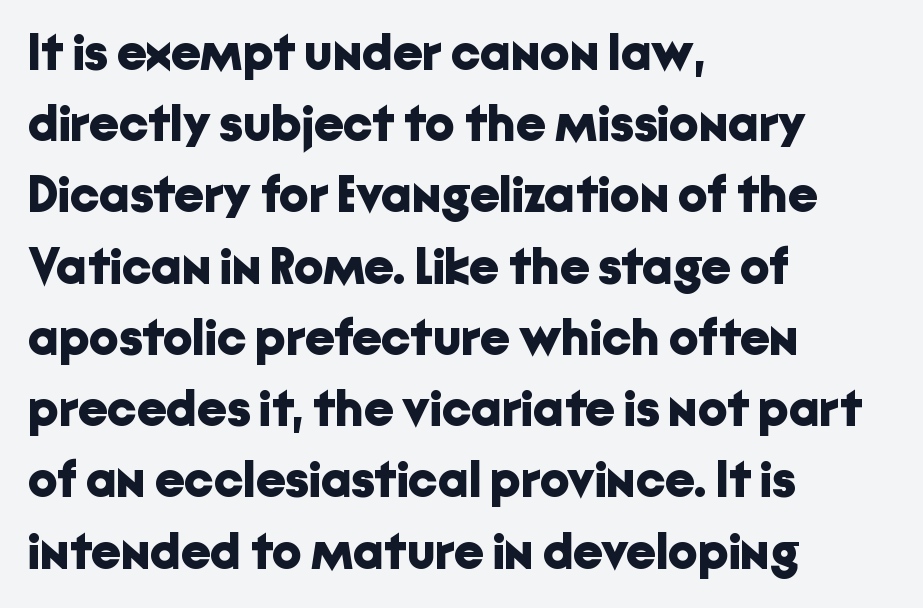
The image shows 52 px bold sans-serif type, upright; set left-aligned, normal line spacing (1.37x), normal letter spacing, not underlined; low stroke contrast and a medium x-height.
